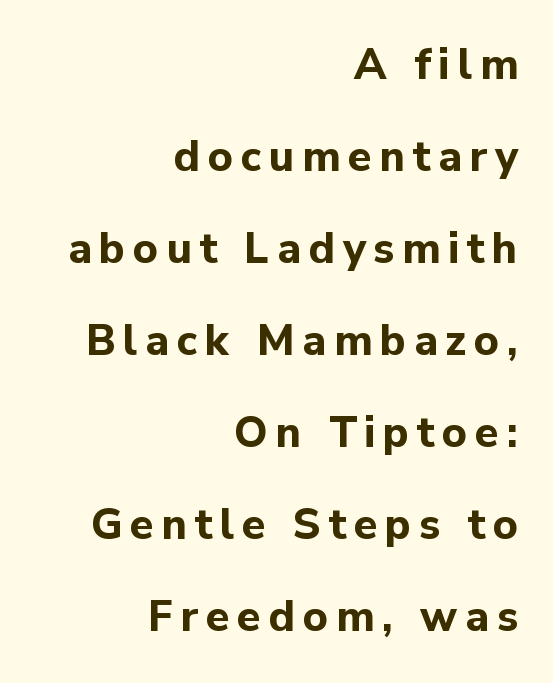
Honestly, the rows look like they've been pulled way apart. This is heavy type, rendered in bold. The string is rendered with underlining switched off. This is roman type, the default non-slanted kind. The typesetter chose a ragged-left arrangement here.
